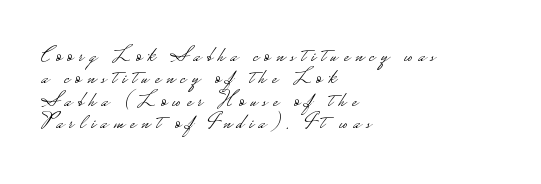
{"bold": "no", "underline": "no", "align": "left", "line_spacing": "tight", "line_spacing_ratio": 1.02, "letter_spacing": "wide", "letter_spacing_em": 0.27, "glyph_px": 22}
